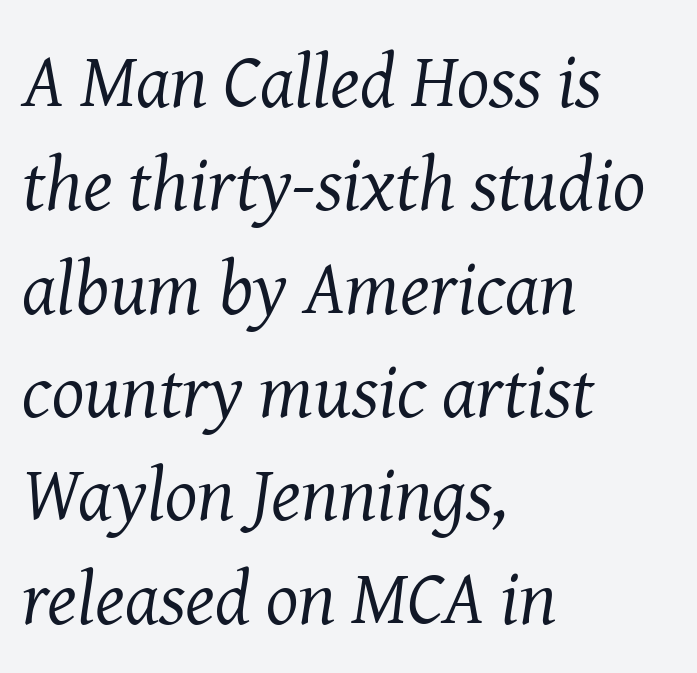
{"serif": "yes", "italic": "yes", "lean": "right", "slant_degrees": 8, "bold": "no", "weight": "regular", "width": "normal", "stroke_contrast": "medium", "x_height": "medium", "monospaced": "no", "underline": "no", "align": "left", "line_spacing": "normal", "line_spacing_ratio": 1.36, "letter_spacing": "normal", "letter_spacing_em": 0.0, "glyph_px": 76}
